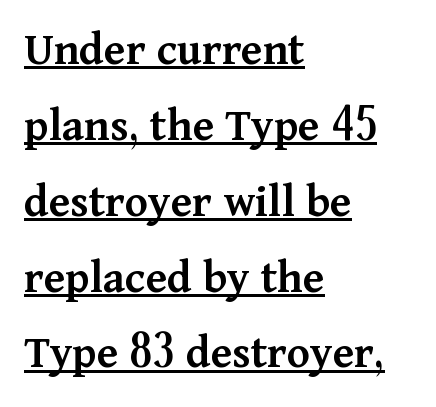
Look at the stroke-to-counter ratio: somewhat heavy, a semibold. Note the varied advance widths — an 'i' is clearly narrower than an 'm'. The setting favours the left margin, as ordinary paragraphs usually do. The specimen includes a rule beneath the text block's lines. You can tell it's not italic because the verticals are truly vertical. Each letter's strokes conclude with small projecting serifs.
